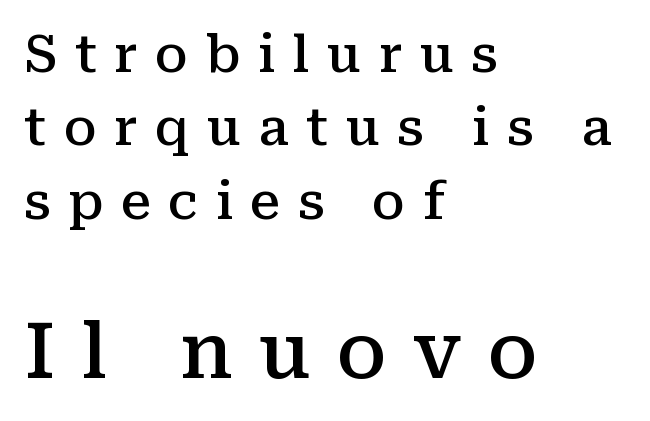
Regarding leading, the lines here are spaced in the standard way. Stroke thickness is moderately raised; the sample reads as semibold. The glyphs are unaccompanied by any horizontal stroke below them. It's the straight-up-and-down kind of type. Caption: multi-line text, flush left, ragged right. Is the lower block the larger one? Yes — the lower block carries the bigger type.
